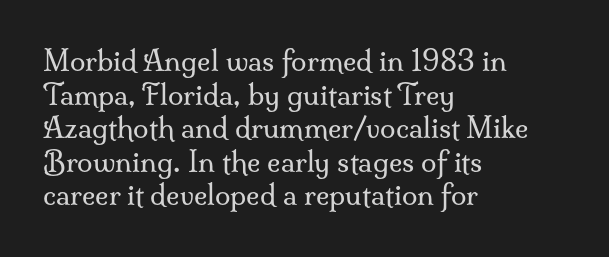
Caption: standard tracking, unaltered. The characters display serif detailing at their extremities. Does the lettering tilt? It doesn't — this is upright. Does the copy run flush right? No — it runs flush left.
